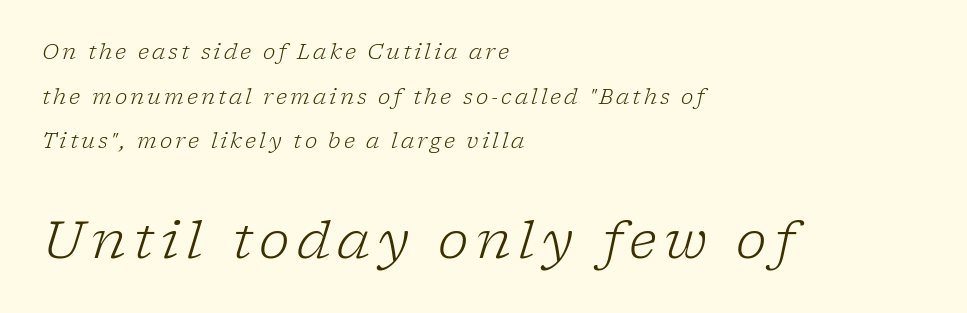
Q: Is the text bold? A: No.
Q: Is the text italic (slanted)? A: Yes, it leans right by about 17 degrees.
Q: Is the typeface a serif or a sans-serif typeface? A: Serif.
Q: Is the text underlined? A: No.
Q: How is the paragraph aligned? A: Left-aligned.
Q: Is the spacing between lines tight, normal or loose? A: Loose.
Q: Which block of text is set in a larger size, the first (top) or the second (bottom)? A: The second (bottom) one.
Q: Width (condensed, normal, or wide)? A: Normal.
Q: Stroke contrast? A: Low.
Q: x-height? A: Medium.
Q: Monospaced? A: No.
